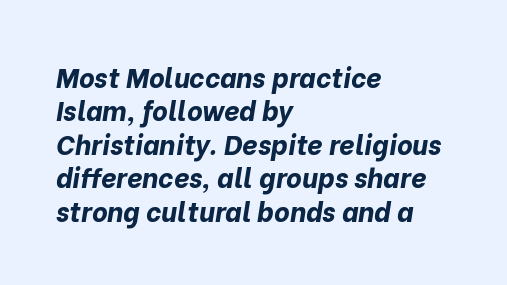
{"italic": "yes", "lean": "right", "slant_degrees": 10, "bold": "yes", "underline": "no", "align": "left", "line_spacing_ratio": 1.24, "letter_spacing": "normal", "letter_spacing_em": 0.0, "glyph_px": 27}
